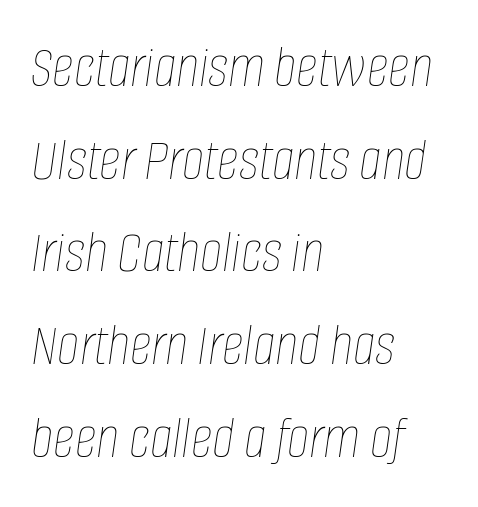
{"italic": "yes", "lean": "right", "slant_degrees": 8, "bold": "no", "weight": "thin", "width": "condensed", "stroke_contrast": "low", "x_height": "large", "monospaced": "no", "underline": "no", "align": "left", "line_spacing": "normal", "line_spacing_ratio": 1.52, "letter_spacing": "normal", "letter_spacing_em": 0.0, "glyph_px": 61}
